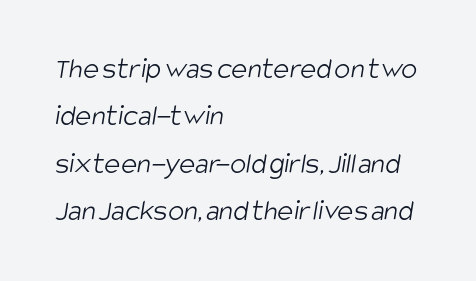
Spacing between characters is what you'd get straight out of the box. The passage shown is typed in a proportional face where columns would drift. Summary of weight: not heavy and not bold. The type family on display is of the sans-serif kind. The lines are quadded left. Whoever set this chose a conventional vertical rhythm.
